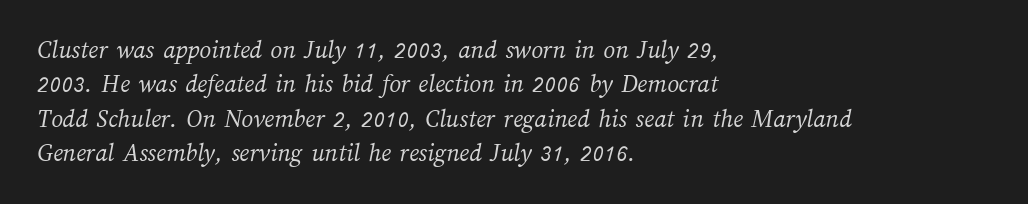
The image shows 26 px text type; set left-aligned, normal line spacing (1.32x), normal letter spacing, not underlined.
